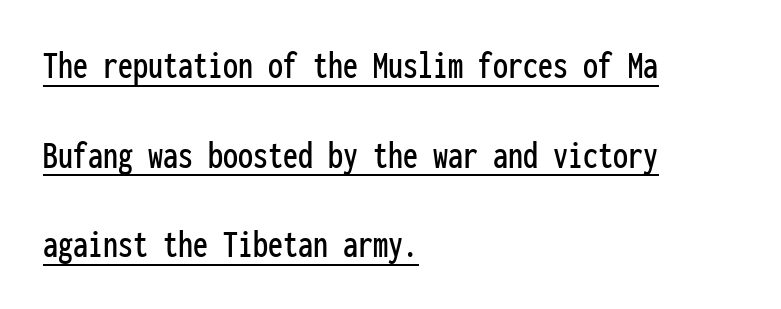
Q: Is the text italic (slanted)? A: No, it is upright.
Q: Is the typeface a serif or a sans-serif typeface? A: Sans-serif.
Q: Is the text underlined? A: Yes.
Q: How is the paragraph aligned? A: Left-aligned.
Q: Is the spacing between letters normal or unusually wide? A: Normal.
Q: Is the spacing between lines tight, normal or loose? A: Loose.
Q: Width (condensed, normal, or wide)? A: Condensed.
Q: Stroke contrast? A: Low.
Q: x-height? A: Medium.
Q: Monospaced? A: Yes.
